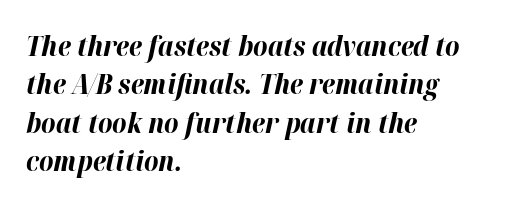
The image shows 28 px bold type, italic (leaning right); set left-aligned, normal line spacing (1.37x), normal letter spacing, not underlined; high stroke contrast and a medium x-height.
